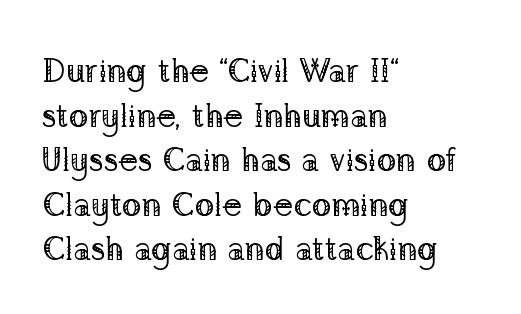
The space beneath each line is pristine and unruled. The letters advance in unequal steps, a hallmark of proportional type. This is the regular roman posture of the typeface. Is this a heavy cut? Hardly; it is regular or lighter. The type is set solid horizontally, with unmodified tracking.
